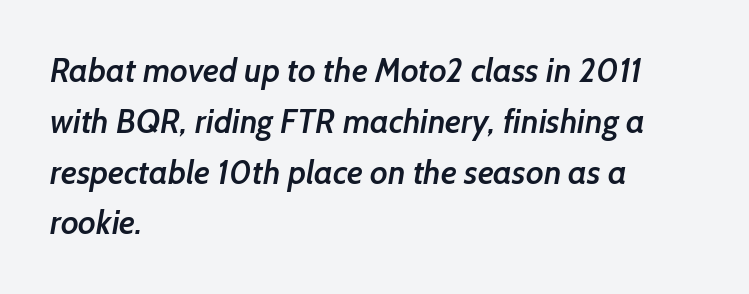
The image shows 33 px semibold sans-serif type; set left-aligned, normal line spacing (1.54x), normal letter spacing, not underlined; low stroke contrast and a medium x-height.
